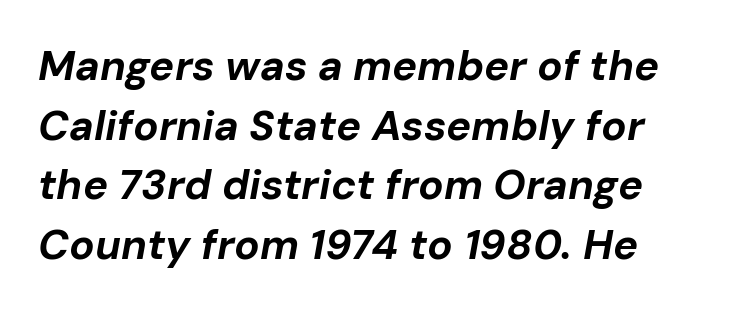
The image shows 42 px bold type, italic (leaning right); set normal line spacing (1.42x), normal letter spacing, not underlined; low stroke contrast and a medium x-height.
